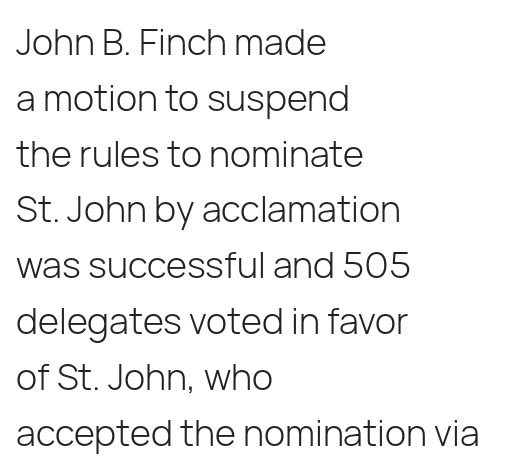
This sample has the flowing, uneven cadence of proportional lettering. In terms of letterspacing, this is plain default setting. A normal amount of white space separates one row of letters from the next. The glyphs in this specimen are sans serif. Type without underlining.
